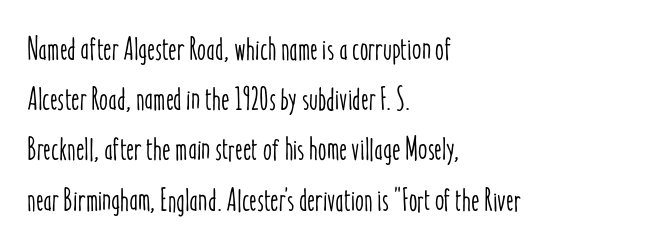
{"italic": "no", "width": "condensed", "stroke_contrast": "low", "x_height": "medium", "monospaced": "no", "underline": "no", "align": "left", "line_spacing": "normal", "line_spacing_ratio": 1.57, "letter_spacing": "normal", "letter_spacing_em": 0.0, "glyph_px": 32}
